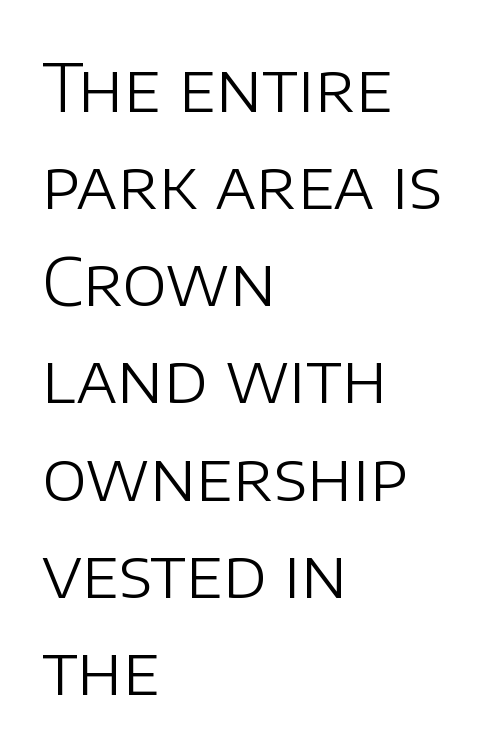
Each word holds together tightly as a unit, with standard inter-letter gaps. Line beginnings align vertically; line endings do not. The glyphs are unaccompanied by any horizontal stroke below them. Rows of type keep a routine distance in the vertical direction. The typesetting does not lean heavy: it is not bold. In terms of posture, this sample is upright.
